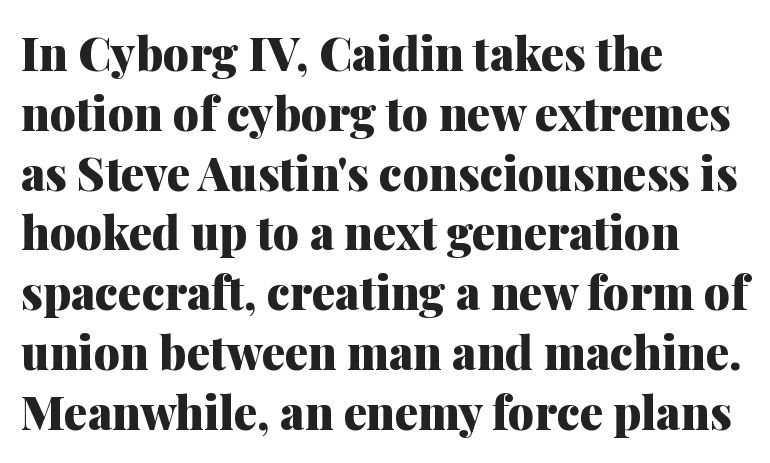
This is roman type, the default non-slanted kind. Left-aligned paragraph, ragged on the right. Here the designer chose a conventional face with non-uniform glyph widths. Heavy, bold letterforms. The line texture is even and compact thanks to regular tracking. The text was rendered using a seriffed face with decorative stroke endings.
